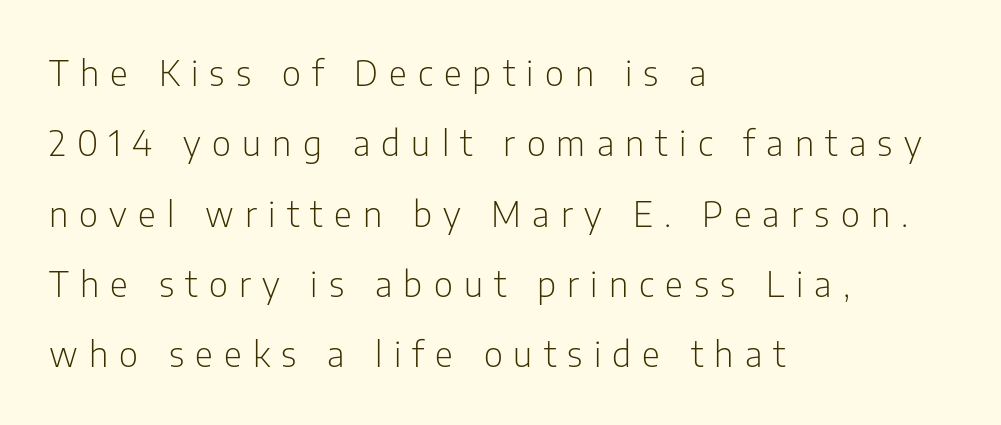
{"serif": "no", "italic": "no", "bold": "no", "weight": "light", "width": "condensed", "stroke_contrast": "low", "x_height": "medium", "monospaced": "no", "underline": "no", "align": "left", "line_spacing": "loose", "line_spacing_ratio": 2.01, "letter_spacing": "wide", "letter_spacing_em": 0.32, "glyph_px": 35}
